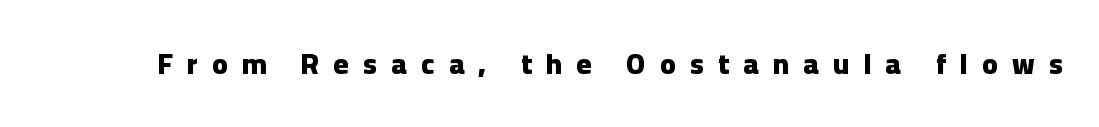
Q: Is the text bold? A: Yes.
Q: Is the text italic (slanted)? A: No, it is upright.
Q: Is the typeface a serif or a sans-serif typeface? A: Sans-serif.
Q: Is the text underlined? A: No.
Q: Is the spacing between letters normal or unusually wide? A: Unusually wide.
Q: Width (condensed, normal, or wide)? A: Normal.
Q: Stroke contrast? A: Low.
Q: x-height? A: Medium.
Q: Monospaced? A: No.
